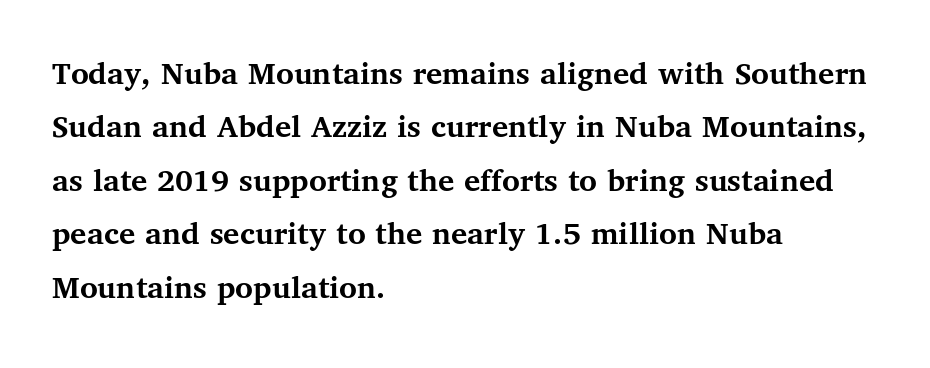
The image shows 34 px semibold serif type, upright; set left-aligned, normal line spacing (1.57x), normal letter spacing, not underlined; medium stroke contrast and a medium x-height.
